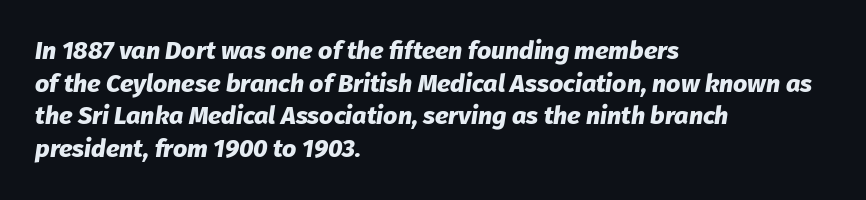
The image shows 25 px bold type, italic (leaning right); set left-aligned, normal line spacing (1.31x), normal letter spacing, not underlined.
